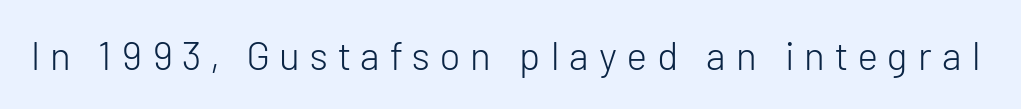
Bold? No — there's no thickening of the strokes. These lines are rendered in a variable-pitch font. Style check: upright. The glyphs in this specimen are sans serif. The tracking reads as deliberately expanded to a designer's eye.
